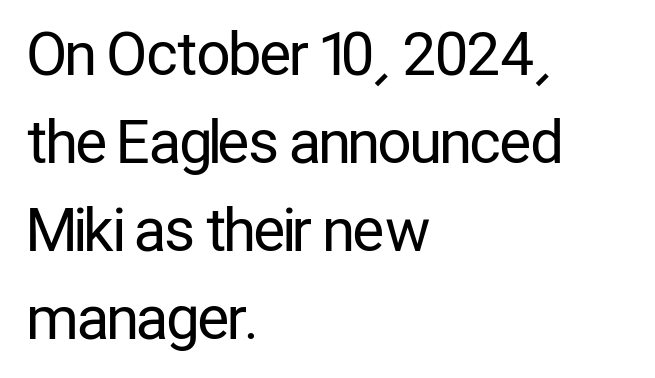
Q: Is the text bold? A: No.
Q: Is the text italic (slanted)? A: No, it is upright.
Q: Is the typeface a serif or a sans-serif typeface? A: Sans-serif.
Q: Is the text underlined? A: No.
Q: How is the paragraph aligned? A: Left-aligned.
Q: Is the spacing between letters normal or unusually wide? A: Normal.
Q: Is the spacing between lines tight, normal or loose? A: Normal.
Q: Width (condensed, normal, or wide)? A: Condensed.
Q: Stroke contrast? A: Low.
Q: x-height? A: Medium.
Q: Monospaced? A: No.
